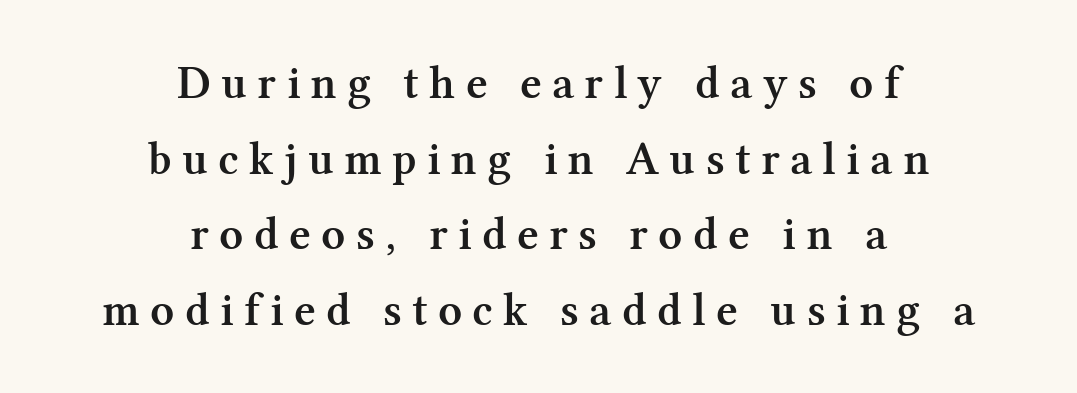
Q: Is the text bold? A: Semi-bold.
Q: Is the text italic (slanted)? A: No, it is upright.
Q: Is the typeface a serif or a sans-serif typeface? A: Serif.
Q: Is the text underlined? A: No.
Q: How is the paragraph aligned? A: Centered.
Q: Is the spacing between letters normal or unusually wide? A: Unusually wide.
Q: Is the spacing between lines tight, normal or loose? A: Normal.
Q: Width (condensed, normal, or wide)? A: Normal.
Q: Stroke contrast? A: Medium.
Q: x-height? A: Medium.
Q: Monospaced? A: No.
